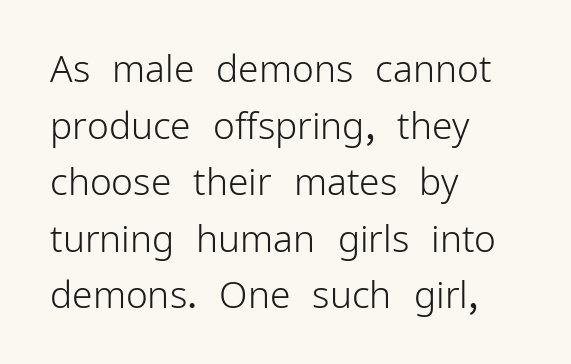
{"serif": "no", "italic": "no", "bold": "no", "weight": "light", "width": "normal", "stroke_contrast": "low", "x_height": "medium", "monospaced": "no", "underline": "no", "align": "left", "line_spacing": "normal", "line_spacing_ratio": 1.53, "letter_spacing": "normal", "letter_spacing_em": 0.0, "glyph_px": 37}
